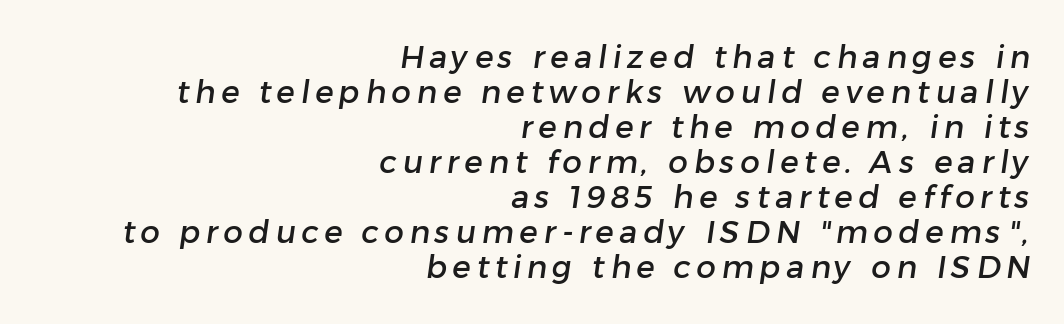
Students, observe: this is what under-led, compact text looks like. The gap between lines stays unmarked. Regarding serifs, this sample does without them. The passage shown is typed in a proportional face where columns would drift.
